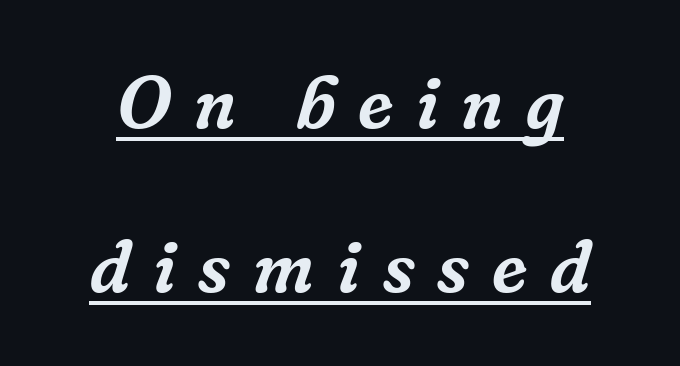
Q: Is the text italic (slanted)? A: Yes, it leans right by about 16 degrees.
Q: Is the typeface a serif or a sans-serif typeface? A: Serif.
Q: Is the text underlined? A: Yes.
Q: Is the spacing between letters normal or unusually wide? A: Unusually wide.
Q: Is the spacing between lines tight, normal or loose? A: Loose.
Q: Width (condensed, normal, or wide)? A: Normal.
Q: Stroke contrast? A: Low.
Q: x-height? A: Medium.
Q: Monospaced? A: No.
